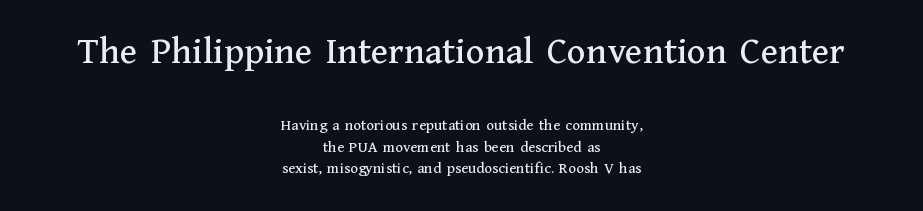
{"serif": "yes", "italic": "no", "width": "normal", "stroke_contrast": "medium", "x_height": "medium", "monospaced": "no", "underline": "no", "align": "center", "line_spacing": "normal", "line_spacing_ratio": 1.37, "letter_spacing": "normal", "letter_spacing_em": 0.0, "larger_block": "first", "size_ratio": 2.44, "glyph_px": 39}
